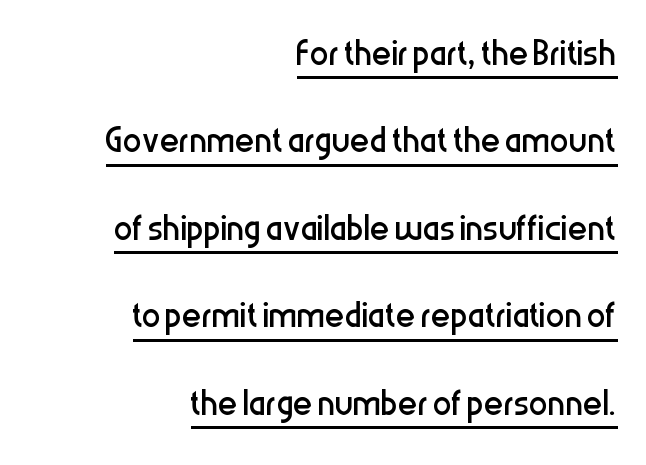
Q: Is the text bold? A: No.
Q: Is the text italic (slanted)? A: No, it is upright.
Q: Is the typeface a serif or a sans-serif typeface? A: Sans-serif.
Q: Is the text underlined? A: Yes.
Q: How is the paragraph aligned? A: Right-aligned.
Q: Is the spacing between letters normal or unusually wide? A: Normal.
Q: Width (condensed, normal, or wide)? A: Condensed.
Q: Stroke contrast? A: Low.
Q: x-height? A: Medium.
Q: Monospaced? A: No.
